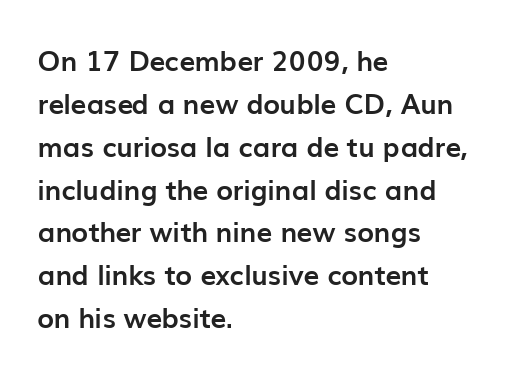
The font's upright variant was chosen for this text. Letters rest on an invisible, unmarked baseline. Each letter's strokes conclude bluntly, with no projecting serifs. Compared with typical body copy, the letter spacing here is the same. Set as a true bold cut, around the 700 mark. Do the characters align in a grid? No, the font is proportional.
